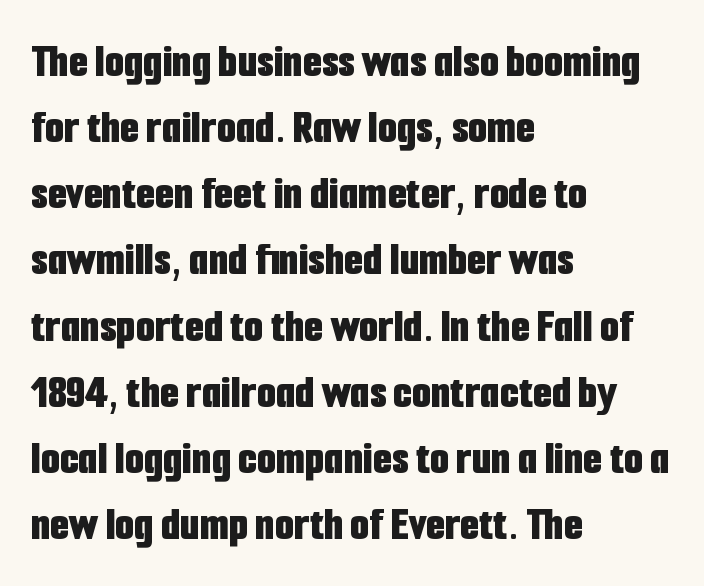
Q: Is the text bold? A: Yes.
Q: Is the text italic (slanted)? A: No, it is upright.
Q: Is the typeface a serif or a sans-serif typeface? A: Sans-serif.
Q: Is the text underlined? A: No.
Q: How is the paragraph aligned? A: Left-aligned.
Q: Is the spacing between letters normal or unusually wide? A: Normal.
Q: Is the spacing between lines tight, normal or loose? A: Normal.
Q: Width (condensed, normal, or wide)? A: Condensed.
Q: Stroke contrast? A: Low.
Q: x-height? A: Medium.
Q: Monospaced? A: No.
